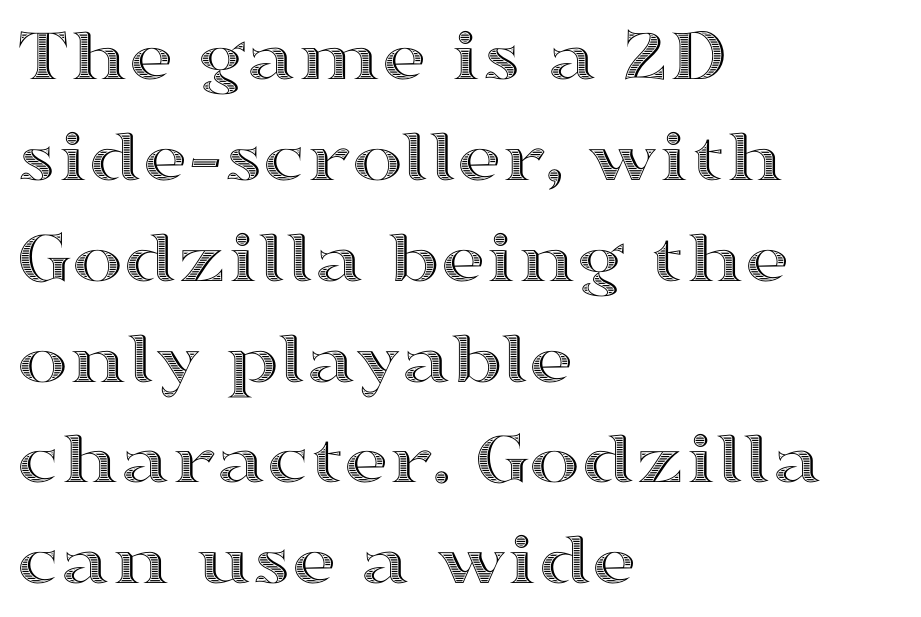
{"italic": "no", "width": "wide", "x_height": "medium", "monospaced": "no", "underline": "no", "align": "left", "line_spacing": "normal", "line_spacing_ratio": 1.31, "letter_spacing": "normal", "letter_spacing_em": 0.0, "glyph_px": 77}
